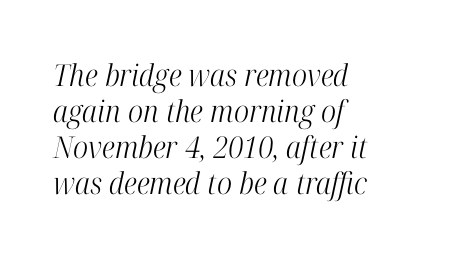
{"serif": "yes", "italic": "yes", "lean": "right", "slant_degrees": 12, "bold": "no", "weight": "light", "width": "condensed", "stroke_contrast": "high", "x_height": "medium", "monospaced": "no", "underline": "no", "align": "left", "line_spacing_ratio": 1.2, "letter_spacing": "normal", "letter_spacing_em": 0.0, "glyph_px": 30}
